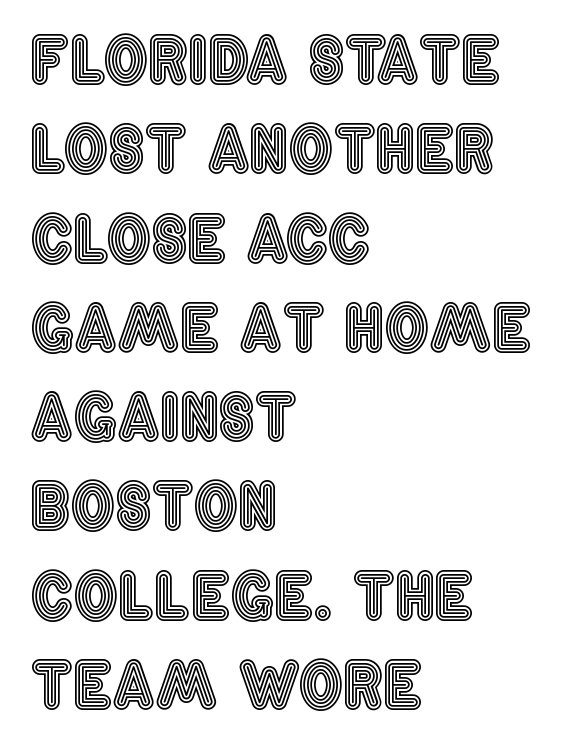
Rows of type keep a routine distance in the vertical direction. If you drew a ruler down the left edge, every line would touch it. Letter spacing: default. Note the varied advance widths — an 'i' is clearly narrower than an 'm'. The zone under the glyphs is completely vacant. Vertical strokes here are truly vertical.
